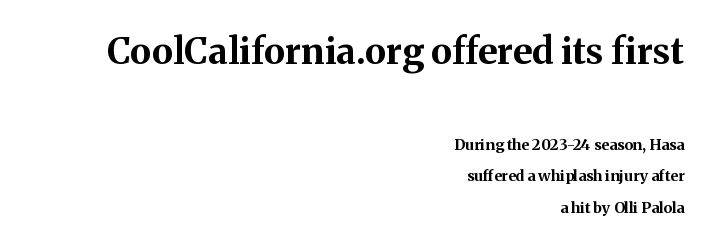
This block would shrink considerably if given ordinary leading; it's expanded now. You could not count columns in this text — the font is proportionally spaced. The zone under the glyphs is completely vacant. Here the first block reads like a headline and the second like body copy. Short and long lines alike share a common ending point at right. Italic? Not at all — the glyphs are vertical.
